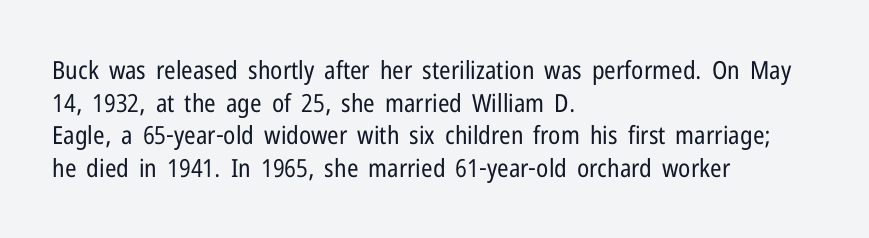
What's the leading like? Ordinary, nothing unusual. The passage shown has conventional tracking throughout. The typography opts for an upright posture over an oblique one. The passage is arranged the way most books set body copy — flush left.
